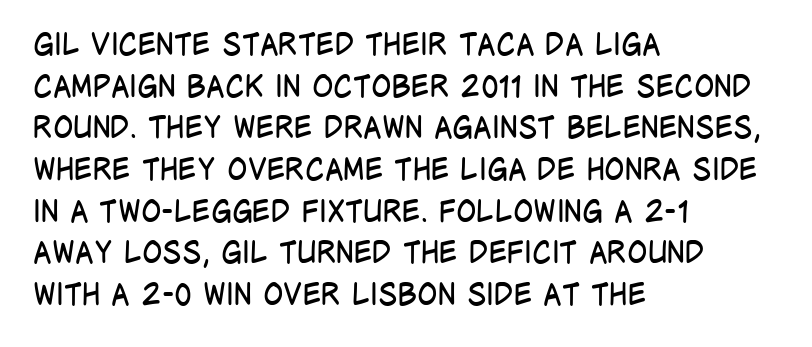
Q: Is the text bold? A: No.
Q: Is the text italic (slanted)? A: No, it is upright.
Q: Is the typeface a serif or a sans-serif typeface? A: Sans-serif.
Q: Is the text underlined? A: No.
Q: How is the paragraph aligned? A: Left-aligned.
Q: Is the spacing between letters normal or unusually wide? A: Normal.
Q: Is the spacing between lines tight, normal or loose? A: Normal.
Q: Width (condensed, normal, or wide)? A: Condensed.
Q: Stroke contrast? A: Low.
Q: x-height? A: Large.
Q: Monospaced? A: No.
